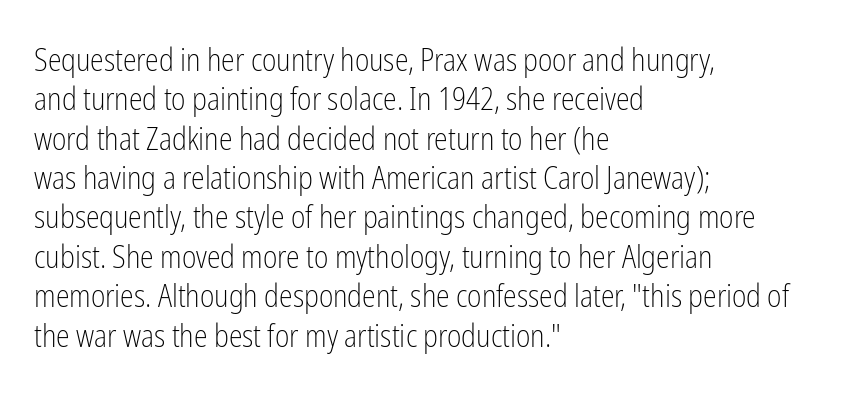
Q: Is the text bold? A: No.
Q: Is the text italic (slanted)? A: No, it is upright.
Q: Is the typeface a serif or a sans-serif typeface? A: Sans-serif.
Q: Is the text underlined? A: No.
Q: How is the paragraph aligned? A: Left-aligned.
Q: Is the spacing between letters normal or unusually wide? A: Normal.
Q: Is the spacing between lines tight, normal or loose? A: Normal.
Q: Width (condensed, normal, or wide)? A: Condensed.
Q: Stroke contrast? A: Low.
Q: x-height? A: Medium.
Q: Monospaced? A: No.
